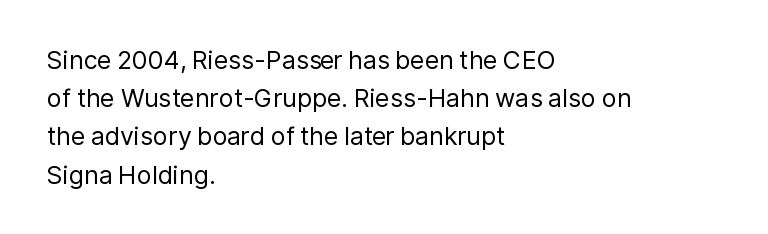
Q: Is the text bold? A: No.
Q: Is the text italic (slanted)? A: No, it is upright.
Q: Is the text underlined? A: No.
Q: How is the paragraph aligned? A: Left-aligned.
Q: Is the spacing between letters normal or unusually wide? A: Normal.
Q: Is the spacing between lines tight, normal or loose? A: Normal.
